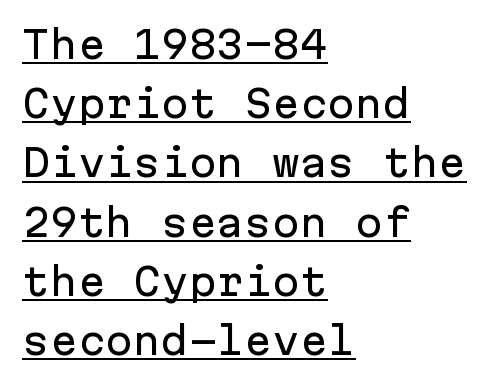
The rendering uses typewriter-style spacing with identical character cells. These characters rest on top of a visible drawn line. The tracking reads as untouched default to a designer's eye. Visually the block forms a straight wall on the left and a jagged coastline on the right. Line spacing here is normal.
